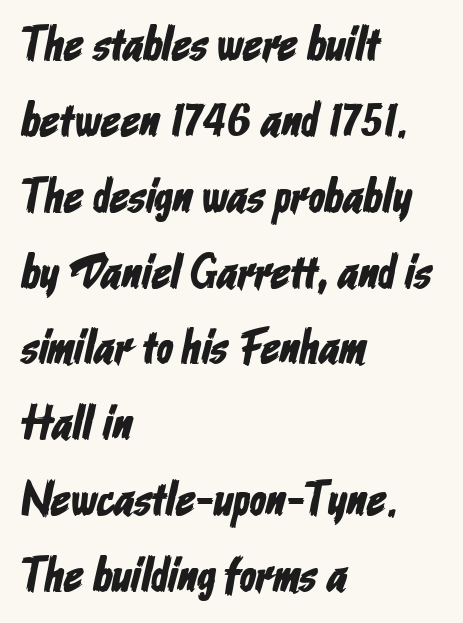
Q: Is the typeface a serif or a sans-serif typeface? A: Sans-serif.
Q: Is the text underlined? A: No.
Q: How is the paragraph aligned? A: Left-aligned.
Q: Is the spacing between letters normal or unusually wide? A: Normal.
Q: Is the spacing between lines tight, normal or loose? A: Normal.
Q: Width (condensed, normal, or wide)? A: Condensed.
Q: Stroke contrast? A: Low.
Q: x-height? A: Medium.
Q: Monospaced? A: No.
